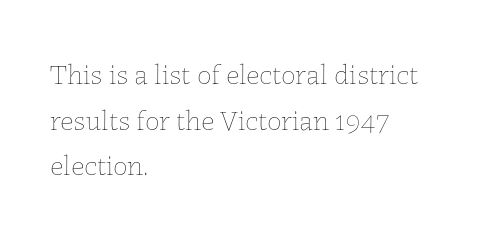
The image shows 29 px thin type, upright; set left-aligned, normal line spacing (1.57x), normal letter spacing, not underlined; low stroke contrast and a medium x-height.
